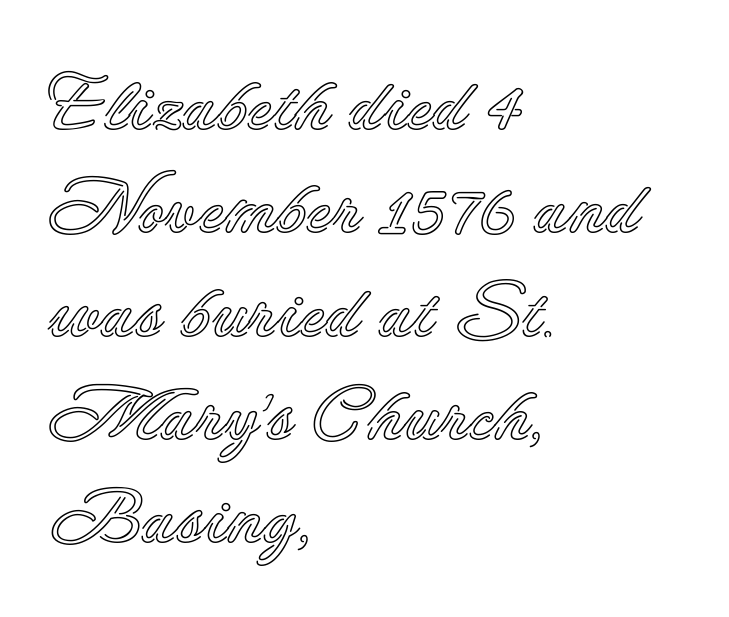
The vertical gap from one line to the next is medium. Rule under the text: the space is simply empty. This sample has the flowing, uneven cadence of proportional lettering.
